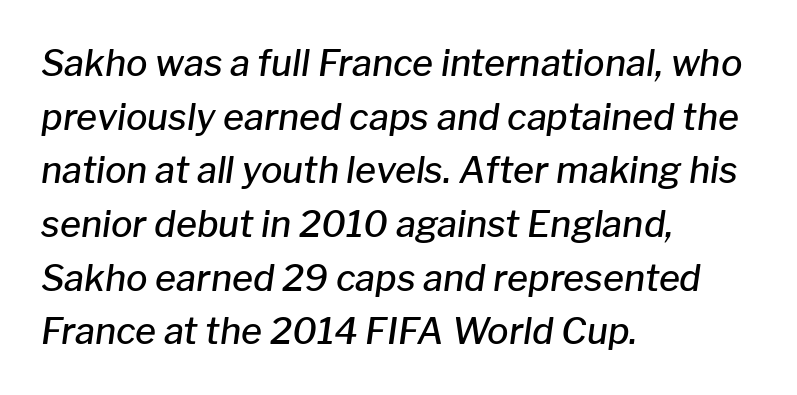
Q: Is the text bold? A: Semi-bold.
Q: Is the text italic (slanted)? A: Yes, it leans right by about 8 degrees.
Q: Is the text underlined? A: No.
Q: How is the paragraph aligned? A: Left-aligned.
Q: Is the spacing between letters normal or unusually wide? A: Normal.
Q: Is the spacing between lines tight, normal or loose? A: Normal.
Q: Width (condensed, normal, or wide)? A: Normal.
Q: Stroke contrast? A: Low.
Q: x-height? A: Medium.
Q: Monospaced? A: No.
